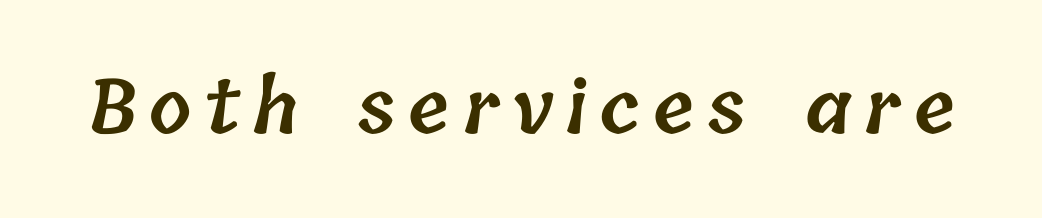
The image shows 75 px semibold type; set not underlined; low stroke contrast and a medium x-height.
